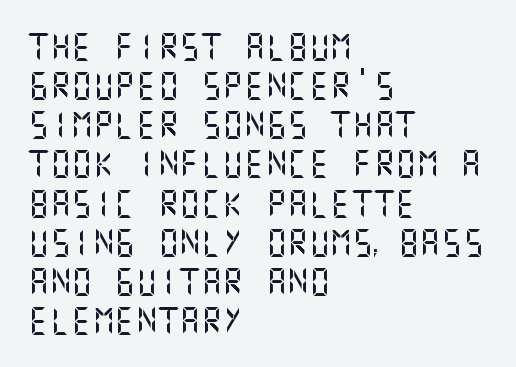
{"italic": "no", "underline": "no", "align": "left", "line_spacing": "normal", "line_spacing_ratio": 1.45, "letter_spacing": "normal", "letter_spacing_em": 0.0, "glyph_px": 27}
